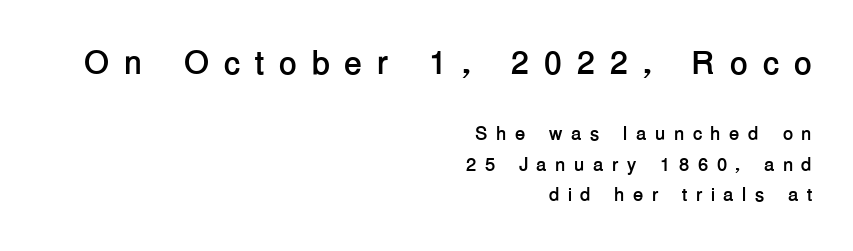
Descender tails drop into unmarked territory. A typesetter would call this proportional, since set widths differ per character. Someone cranked the tracking dial way up on this one. The rag falls on the left side of this text block.
